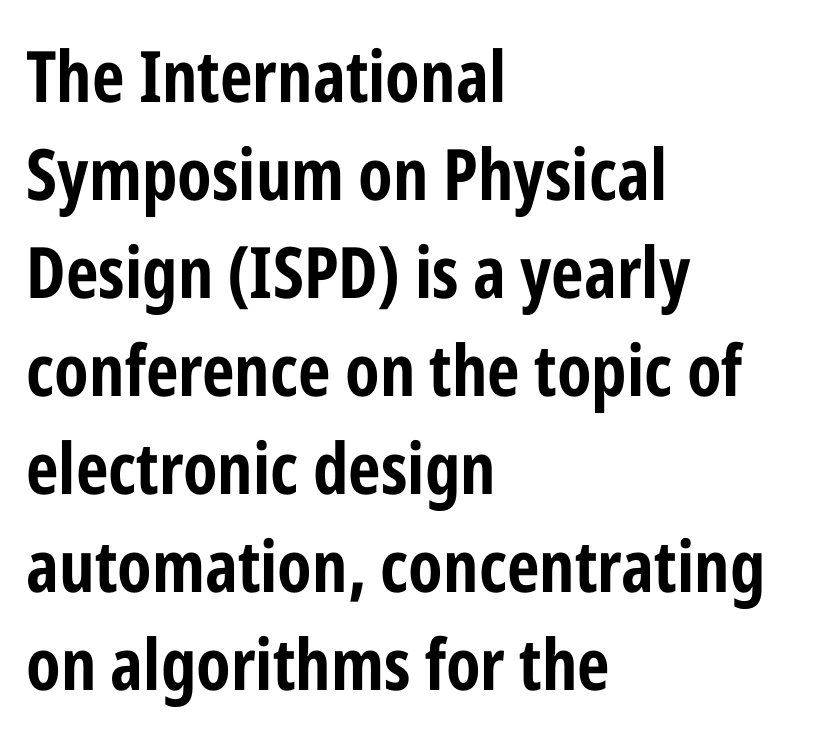
The image shows 71 px bold, condensed sans-serif type, upright; set left-aligned, normal line spacing (1.38x), normal letter spacing, not underlined; low stroke contrast and a medium x-height.
